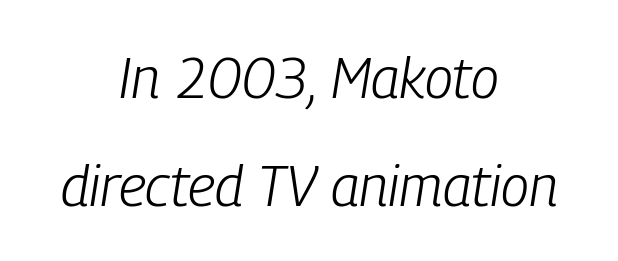
The image shows 57 px light, condensed type, italic (leaning right); set centered, line spacing 1.89x, normal letter spacing, not underlined; low stroke contrast and a medium x-height.
